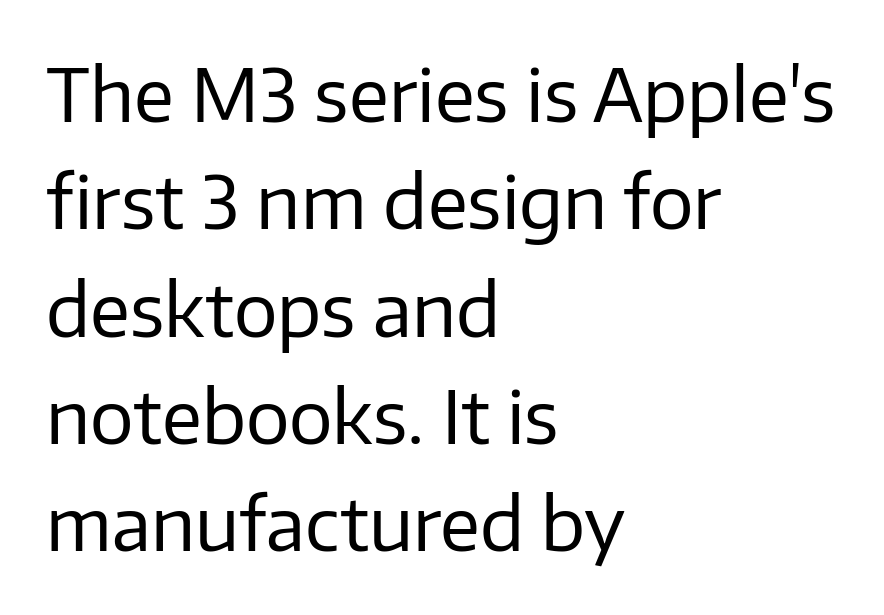
{"serif": "no", "italic": "no", "bold": "no", "weight": "regular", "width": "normal", "stroke_contrast": "low", "x_height": "medium", "monospaced": "no", "underline": "no", "align": "left", "line_spacing": "normal", "line_spacing_ratio": 1.47, "letter_spacing": "normal", "letter_spacing_em": 0.0, "glyph_px": 73}
